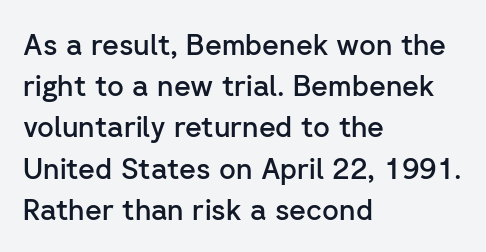
{"serif": "no", "italic": "no", "bold": "semi", "weight": "semibold", "width": "normal", "stroke_contrast": "low", "x_height": "medium", "monospaced": "no", "underline": "no", "align": "left", "line_spacing": "normal", "line_spacing_ratio": 1.42, "letter_spacing": "normal", "letter_spacing_em": 0.0, "glyph_px": 29}
